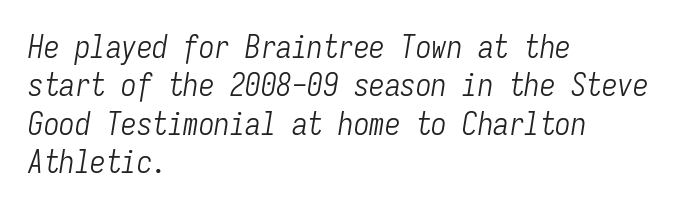
The image shows 31 px light, condensed type, italic (leaning right), monospaced; set left-aligned, line spacing 1.24x, normal letter spacing, not underlined; low stroke contrast and a medium x-height.
